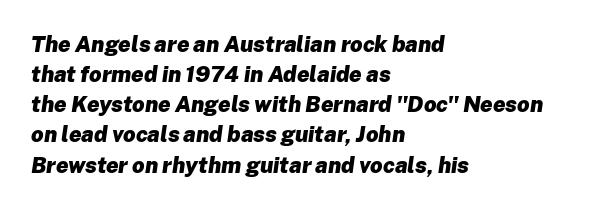
Q: Is the text bold? A: Yes.
Q: Is the text italic (slanted)? A: Yes, it leans right by about 8 degrees.
Q: Is the text underlined? A: No.
Q: How is the paragraph aligned? A: Left-aligned.
Q: Is the spacing between letters normal or unusually wide? A: Normal.
Q: Is the spacing between lines tight, normal or loose? A: Normal.
